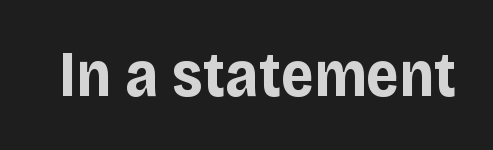
Q: Is the text bold? A: Yes.
Q: Is the text italic (slanted)? A: No, it is upright.
Q: Is the typeface a serif or a sans-serif typeface? A: Sans-serif.
Q: Is the text underlined? A: No.
Q: Is the spacing between letters normal or unusually wide? A: Normal.
Q: Width (condensed, normal, or wide)? A: Normal.
Q: Stroke contrast? A: Low.
Q: x-height? A: Large.
Q: Monospaced? A: No.
